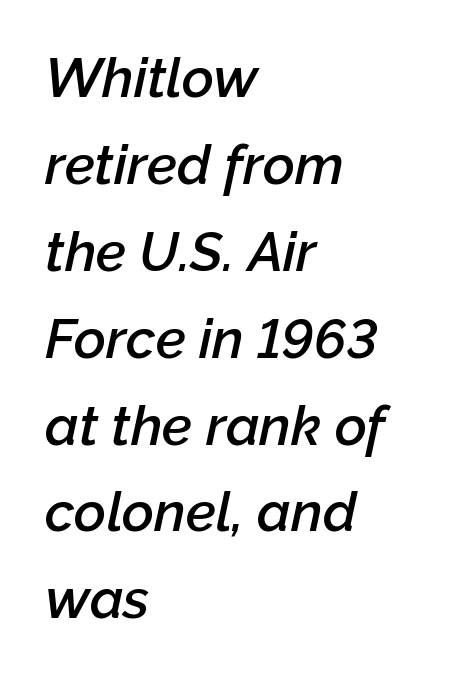
Q: Is the text bold? A: Semi-bold.
Q: Is the text italic (slanted)? A: Yes, it leans right by about 12 degrees.
Q: Is the text underlined? A: No.
Q: How is the paragraph aligned? A: Left-aligned.
Q: Is the spacing between letters normal or unusually wide? A: Normal.
Q: Is the spacing between lines tight, normal or loose? A: Normal.
Q: Width (condensed, normal, or wide)? A: Normal.
Q: Stroke contrast? A: Low.
Q: x-height? A: Medium.
Q: Monospaced? A: No.
